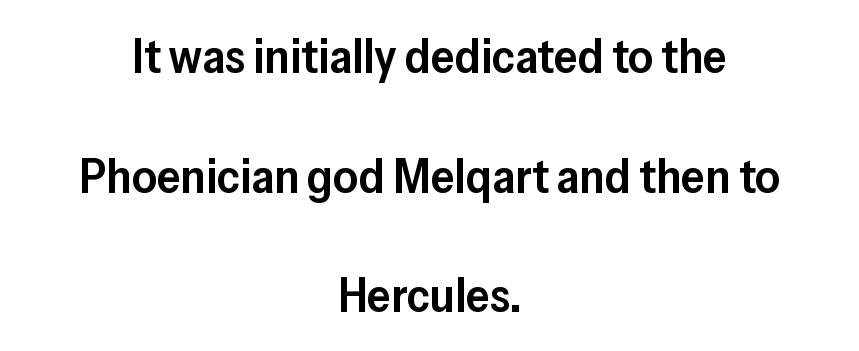
The image shows 48 px semibold sans-serif type, upright; set centered, loose line spacing (2.49x), normal letter spacing, not underlined; low stroke contrast and a medium x-height.
